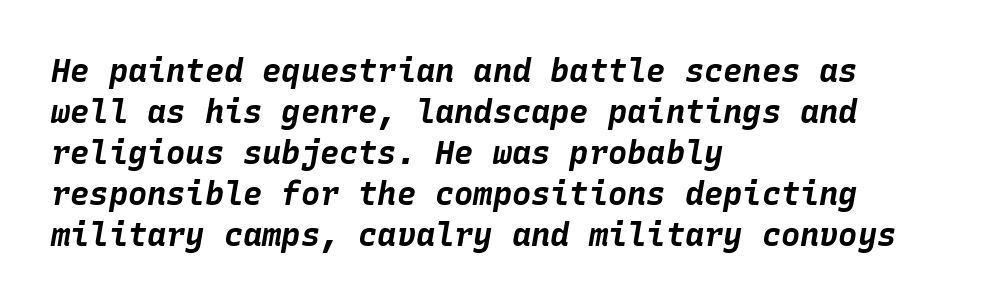
{"italic": "yes", "lean": "right", "slant_degrees": 10, "bold": "yes", "weight": "bold", "width": "normal", "stroke_contrast": "low", "x_height": "large", "monospaced": "yes", "underline": "no", "align": "left", "line_spacing": "normal", "line_spacing_ratio": 1.28, "letter_spacing": "normal", "letter_spacing_em": 0.0, "glyph_px": 32}
